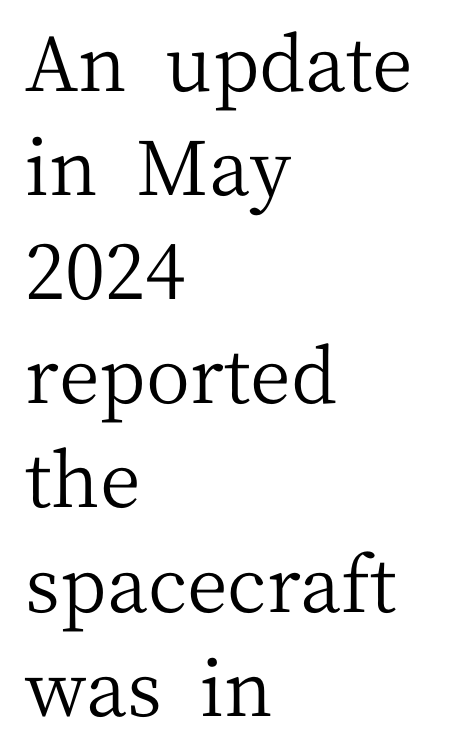
The image shows 76 px regular-weight serif type, upright; set left-aligned, normal line spacing (1.37x), normal letter spacing, not underlined; medium stroke contrast and a medium x-height.
